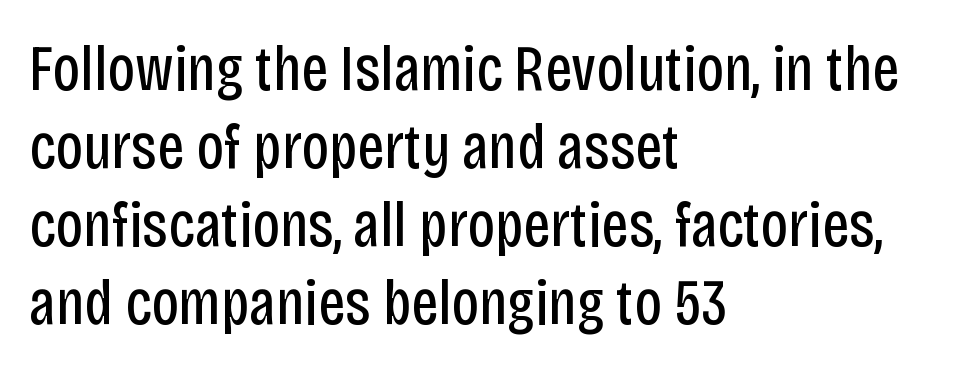
Q: Is the text bold? A: No.
Q: Is the text italic (slanted)? A: No, it is upright.
Q: Is the typeface a serif or a sans-serif typeface? A: Sans-serif.
Q: Is the text underlined? A: No.
Q: How is the paragraph aligned? A: Left-aligned.
Q: Is the spacing between letters normal or unusually wide? A: Normal.
Q: Width (condensed, normal, or wide)? A: Condensed.
Q: Stroke contrast? A: Low.
Q: x-height? A: Large.
Q: Monospaced? A: No.
